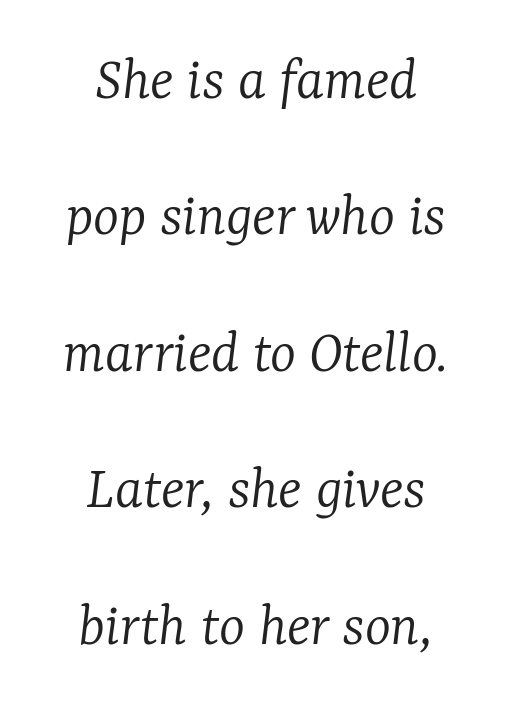
{"serif": "yes", "italic": "yes", "lean": "right", "slant_degrees": 7, "bold": "no", "weight": "light", "width": "normal", "stroke_contrast": "low", "x_height": "medium", "monospaced": "no", "underline": "no", "align": "center", "line_spacing": "loose", "line_spacing_ratio": 2.2, "letter_spacing": "normal", "letter_spacing_em": 0.0, "glyph_px": 62}
